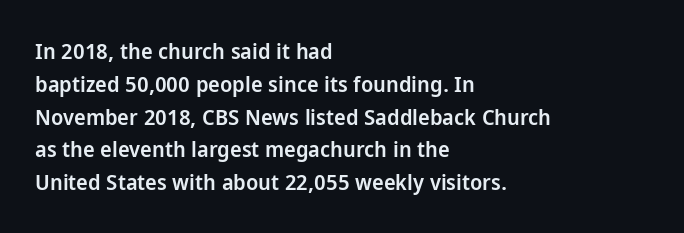
{"italic": "no", "bold": "semi", "underline": "no", "align": "left", "line_spacing": "normal", "line_spacing_ratio": 1.49, "letter_spacing": "normal", "letter_spacing_em": 0.0, "glyph_px": 22}
